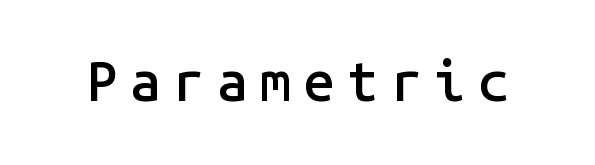
{"serif": "no", "italic": "no", "bold": "semi", "weight": "semibold", "width": "normal", "stroke_contrast": "low", "x_height": "medium", "monospaced": "yes", "underline": "no", "letter_spacing": "wide", "letter_spacing_em": 0.23, "glyph_px": 55}
